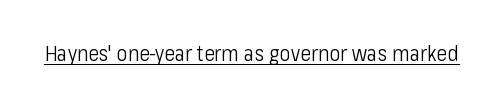
Italic: no, the glyphs are upright roman. You can see a thin bar hugging the bottom of the glyphs. Nothing heavy about these letters — not bold at all. Look at the tracking — it's just the regular setting, nothing added.
